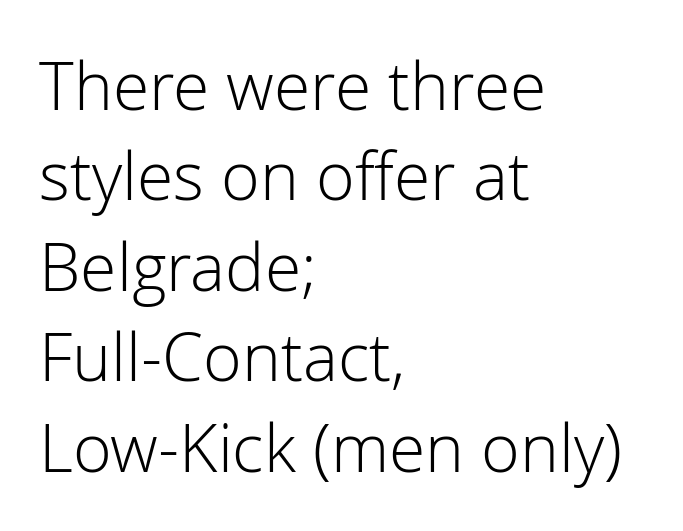
Weight: in the light-to-regular range. Notice how the passage keeps a crisp vertical edge on the left only. Letterform terminals end flat and unadorned throughout the passage. The face used here is proportionally spaced, like ordinary book or web type. In terms of letterspacing, this is plain default setting. Bare-footed words on every line.
